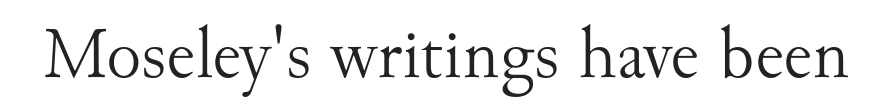
These lines are rendered in a variable-pitch font. Think standard paragraph weight, or any step lighter than that. You can tell it's not italic because the verticals are truly vertical. Honestly, the letter spacing is just normal — you wouldn't notice it.
